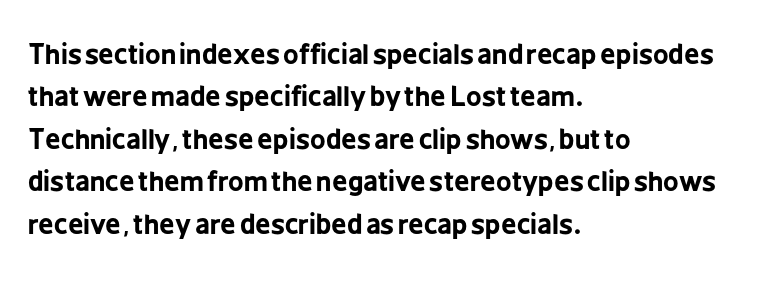
The axis of the letterforms is exactly vertical. The passage is arranged the way most books set body copy — flush left. Beneath every word, the page is bare. Summary of weight: heavy, a full bold. In terms of leading, this rendering sits right in the middle.
